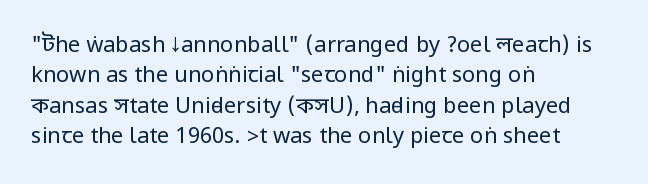
Q: Is the text bold? A: No.
Q: Is the text italic (slanted)? A: No, it is upright.
Q: Is the text underlined? A: No.
Q: How is the paragraph aligned? A: Left-aligned.
Q: Is the spacing between letters normal or unusually wide? A: Normal.
Q: Is the spacing between lines tight, normal or loose? A: Normal.
